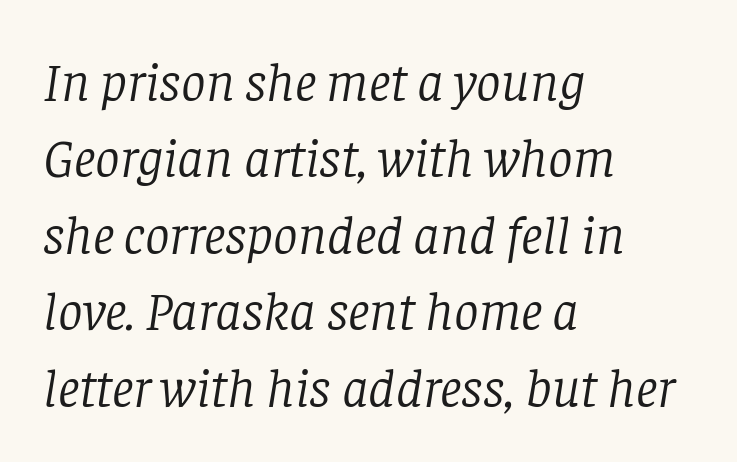
No letter is thick-stroked: the sample isn't bold. Honestly, the letter spacing is just normal — you wouldn't notice it. Slanted lettering throughout. Baseline-to-baseline distance is the conventional proportion of letter height.
